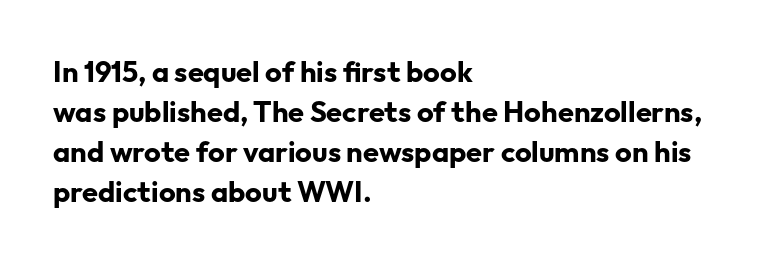
Q: Is the text bold? A: Yes.
Q: Is the text italic (slanted)? A: No, it is upright.
Q: Is the typeface a serif or a sans-serif typeface? A: Sans-serif.
Q: Is the text underlined? A: No.
Q: How is the paragraph aligned? A: Left-aligned.
Q: Is the spacing between letters normal or unusually wide? A: Normal.
Q: Is the spacing between lines tight, normal or loose? A: Normal.
Q: Width (condensed, normal, or wide)? A: Normal.
Q: Stroke contrast? A: Low.
Q: x-height? A: Medium.
Q: Monospaced? A: No.
